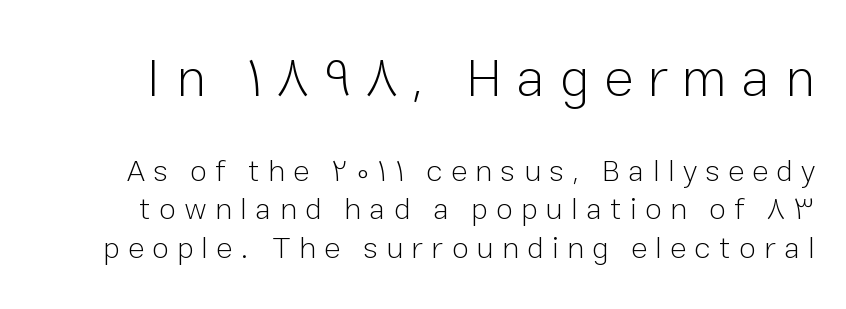
{"serif": "no", "italic": "no", "bold": "no", "weight": "light", "width": "normal", "stroke_contrast": "low", "x_height": "medium", "monospaced": "no", "underline": "no", "line_spacing": "normal", "line_spacing_ratio": 1.25, "letter_spacing": "wide", "letter_spacing_em": 0.26, "larger_block": "first", "size_ratio": 1.77, "glyph_px": 55}
